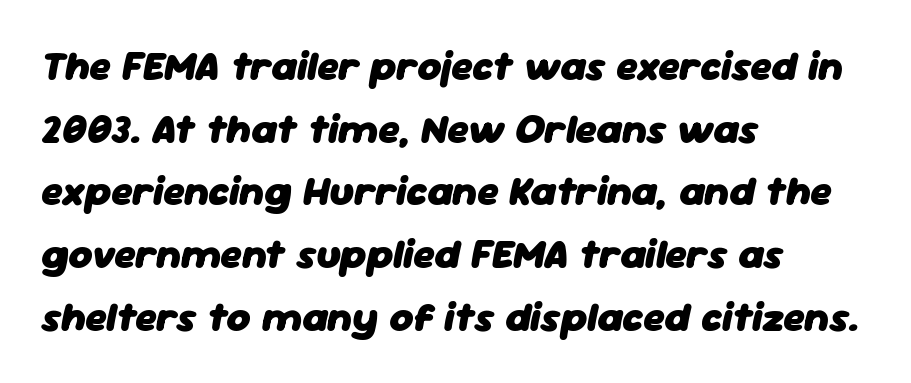
Q: Is the text bold? A: Yes.
Q: Is the text italic (slanted)? A: Yes, it leans right by about 11 degrees.
Q: Is the text underlined? A: No.
Q: How is the paragraph aligned? A: Left-aligned.
Q: Is the spacing between letters normal or unusually wide? A: Normal.
Q: Is the spacing between lines tight, normal or loose? A: Normal.
Q: Width (condensed, normal, or wide)? A: Normal.
Q: Stroke contrast? A: Low.
Q: x-height? A: Medium.
Q: Monospaced? A: No.
